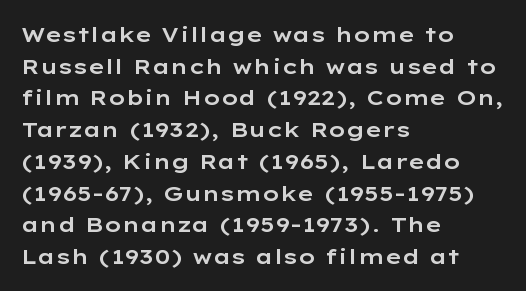
{"italic": "no", "underline": "no", "align": "left", "line_spacing": "normal", "line_spacing_ratio": 1.51, "letter_spacing": "normal", "letter_spacing_em": 0.0, "glyph_px": 21}
